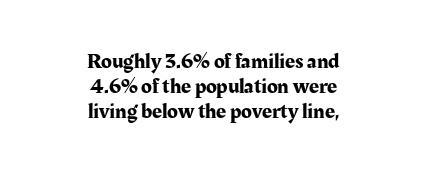
Reading down the column, the eye jumps only a short way to each next line. Descenders are the only things crossing below the line. A typesetter would call this zero additional tracking. It's the straight-up-and-down kind of type. Alignment: centered.
